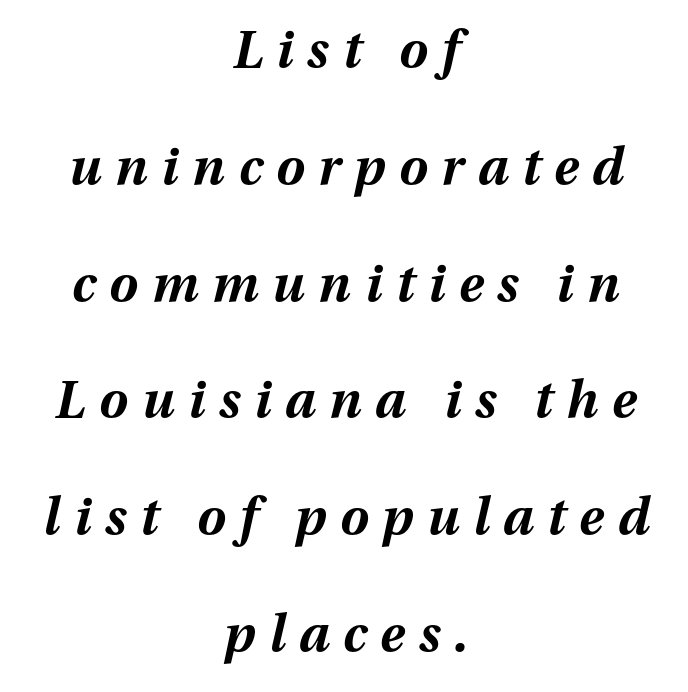
Does the lettering tilt? It does — this is italic. The setting favours the middle, as headings and verse often do. Compared with an ordinary text face, these strokes are far heavier — a full bold. The tracking jumps out immediately: characters are airy and widely separated.
